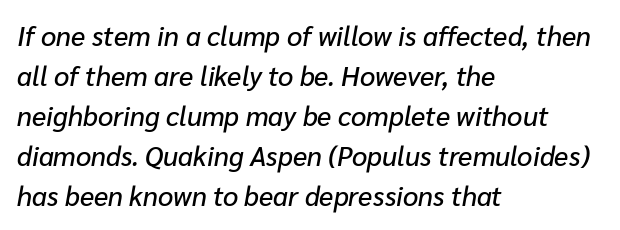
The image shows 27 px text type, italic (leaning right); set left-aligned, normal line spacing (1.48x), normal letter spacing, not underlined.
